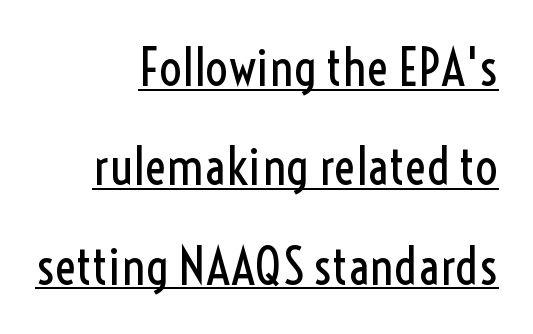
Q: Is the text bold? A: No.
Q: Is the text italic (slanted)? A: No, it is upright.
Q: Is the typeface a serif or a sans-serif typeface? A: Sans-serif.
Q: Is the text underlined? A: Yes.
Q: How is the paragraph aligned? A: Right-aligned.
Q: Is the spacing between letters normal or unusually wide? A: Normal.
Q: Is the spacing between lines tight, normal or loose? A: Loose.
Q: Width (condensed, normal, or wide)? A: Condensed.
Q: x-height? A: Medium.
Q: Monospaced? A: No.
